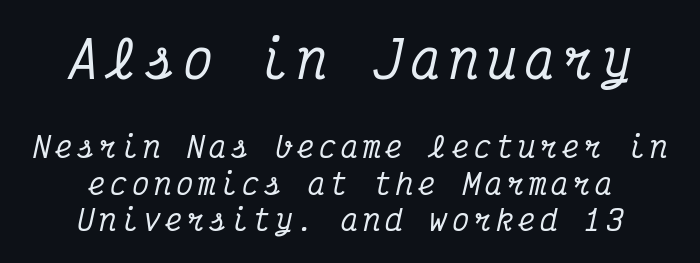
Q: Is the text italic (slanted)? A: Yes, it leans right by about 12 degrees.
Q: Is the typeface a serif or a sans-serif typeface? A: Serif.
Q: Is the text underlined? A: No.
Q: How is the paragraph aligned? A: Centered.
Q: Is the spacing between lines tight, normal or loose? A: Normal.
Q: Which block of text is set in a larger size, the first (top) or the second (bottom)? A: The first (top) one.
Q: Width (condensed, normal, or wide)? A: Condensed.
Q: Stroke contrast? A: Medium.
Q: x-height? A: Medium.
Q: Monospaced? A: Yes.
